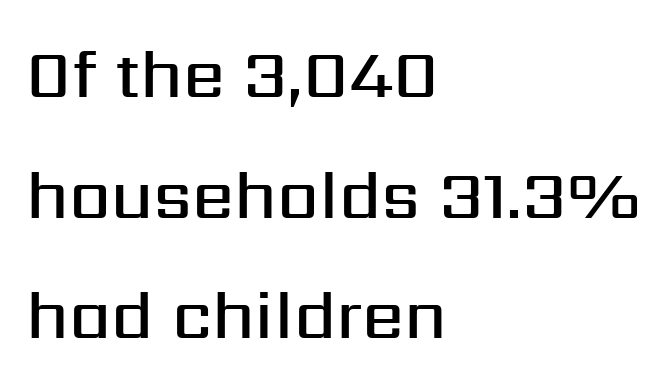
Q: Is the text bold? A: Semi-bold.
Q: Is the text italic (slanted)? A: No, it is upright.
Q: Is the typeface a serif or a sans-serif typeface? A: Sans-serif.
Q: Is the text underlined? A: No.
Q: How is the paragraph aligned? A: Left-aligned.
Q: Is the spacing between letters normal or unusually wide? A: Normal.
Q: Width (condensed, normal, or wide)? A: Normal.
Q: Stroke contrast? A: Medium.
Q: x-height? A: Medium.
Q: Monospaced? A: No.
